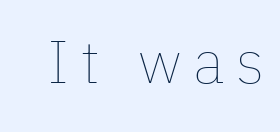
{"italic": "no", "bold": "no", "weight": "thin", "width": "normal", "stroke_contrast": "low", "x_height": "medium", "monospaced": "no", "underline": "no", "letter_spacing": "wide", "letter_spacing_em": 0.2, "glyph_px": 60}
